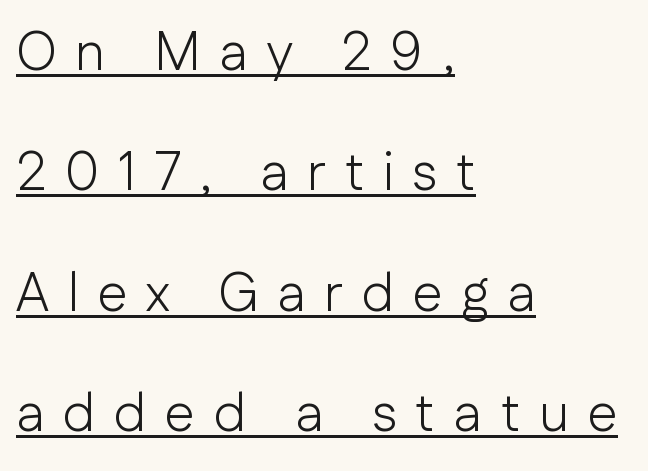
{"serif": "no", "italic": "no", "bold": "no", "weight": "light", "width": "normal", "stroke_contrast": "low", "x_height": "medium", "monospaced": "no", "underline": "yes", "align": "left", "line_spacing": "loose", "line_spacing_ratio": 2.23, "letter_spacing": "wide", "letter_spacing_em": 0.34, "glyph_px": 54}
